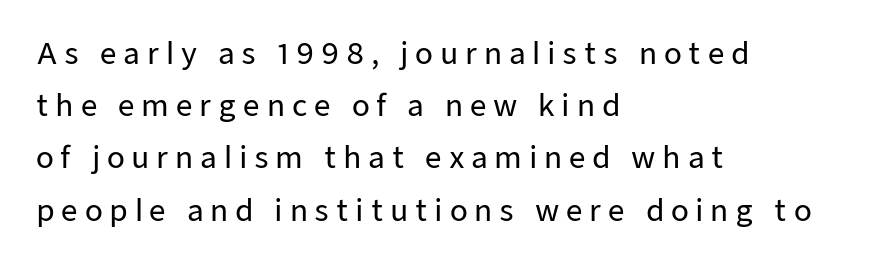
Q: Is the text italic (slanted)? A: No, it is upright.
Q: Is the typeface a serif or a sans-serif typeface? A: Sans-serif.
Q: Is the text underlined? A: No.
Q: How is the paragraph aligned? A: Left-aligned.
Q: Is the spacing between letters normal or unusually wide? A: Unusually wide.
Q: Width (condensed, normal, or wide)? A: Normal.
Q: Stroke contrast? A: Low.
Q: x-height? A: Medium.
Q: Monospaced? A: No.
